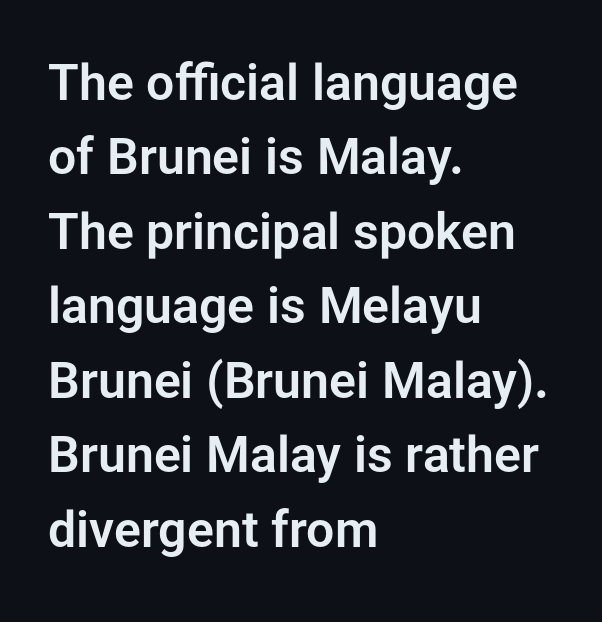
The image shows 50 px sans-serif type, upright; set left-aligned, normal line spacing (1.49x), normal letter spacing, not underlined; low stroke contrast and a medium x-height.
